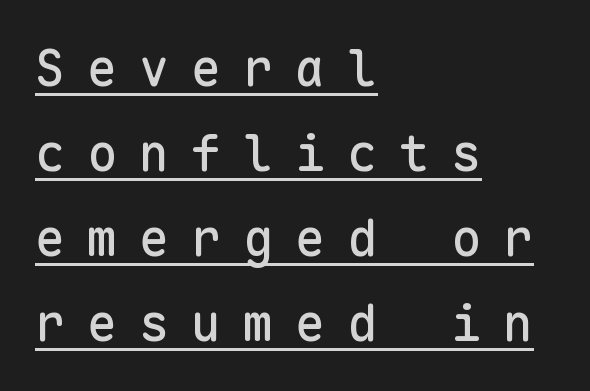
The image shows 50 px sans-serif type, upright, monospaced; set left-aligned, normal line spacing (1.7x), unusually wide letter spacing (+0.44 em), underlined; low stroke contrast and a medium x-height.
